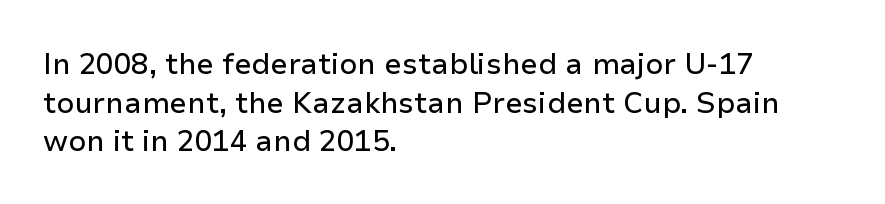
The image shows 29 px sans-serif type, upright; set left-aligned, normal line spacing (1.33x), normal letter spacing, not underlined; low stroke contrast and a medium x-height.
